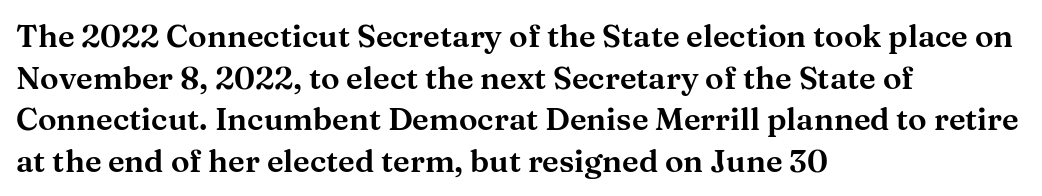
Q: Is the text italic (slanted)? A: No, it is upright.
Q: Is the typeface a serif or a sans-serif typeface? A: Serif.
Q: Is the text underlined? A: No.
Q: How is the paragraph aligned? A: Left-aligned.
Q: Is the spacing between letters normal or unusually wide? A: Normal.
Q: Is the spacing between lines tight, normal or loose? A: Normal.
Q: Width (condensed, normal, or wide)? A: Wide.
Q: Stroke contrast? A: Medium.
Q: x-height? A: Medium.
Q: Monospaced? A: No.
